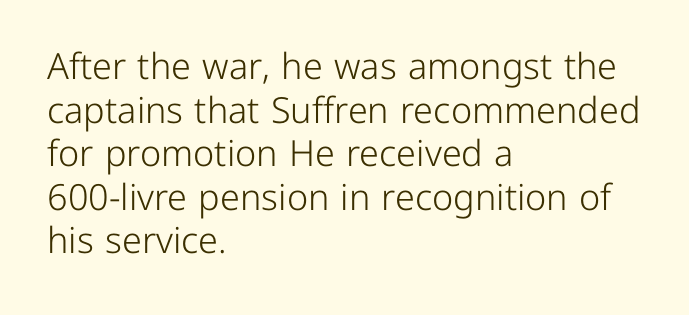
Posture: vertical. Tracking here is standard; glyphs follow each other at the usual distance. Examine the stroke ends and you'll find no serifs. Notice how the passage keeps a crisp vertical edge on the left only. Summary of weight: not heavy and not bold. The area under the type is left untouched.
